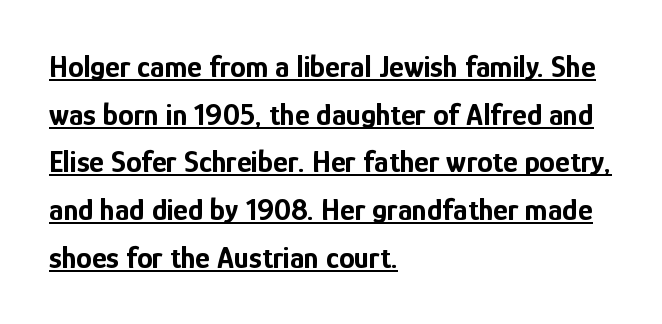
{"serif": "no", "italic": "no", "bold": "yes", "weight": "bold", "width": "condensed", "stroke_contrast": "low", "x_height": "medium", "monospaced": "no", "underline": "yes", "align": "left", "line_spacing": "normal", "line_spacing_ratio": 1.54, "letter_spacing": "normal", "letter_spacing_em": 0.0, "glyph_px": 31}
